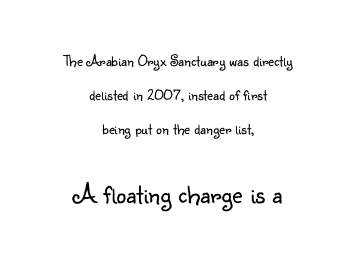
{"serif": "no", "italic": "no", "bold": "no", "weight": "light", "width": "normal", "stroke_contrast": "low", "x_height": "small", "monospaced": "no", "underline": "no", "align": "center", "line_spacing": "loose", "line_spacing_ratio": 2.14, "letter_spacing": "normal", "letter_spacing_em": 0.0, "larger_block": "second", "size_ratio": 1.75, "glyph_px": 28}
